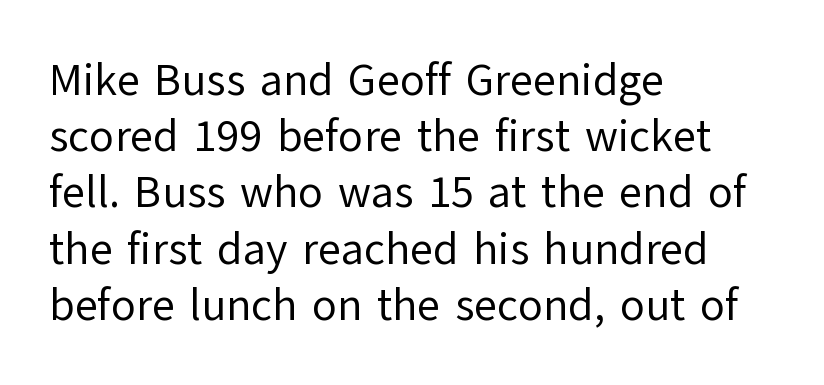
Q: Is the text bold? A: No.
Q: Is the text italic (slanted)? A: No, it is upright.
Q: Is the typeface a serif or a sans-serif typeface? A: Sans-serif.
Q: Is the text underlined? A: No.
Q: How is the paragraph aligned? A: Left-aligned.
Q: Is the spacing between letters normal or unusually wide? A: Normal.
Q: Is the spacing between lines tight, normal or loose? A: Normal.
Q: Width (condensed, normal, or wide)? A: Normal.
Q: Stroke contrast? A: Low.
Q: x-height? A: Medium.
Q: Monospaced? A: No.
